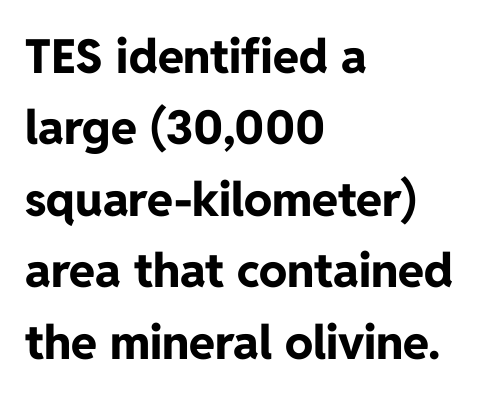
Proportional: the letters do not fall into vertical columns. I'd call this a sans setting — the letters go barefoot. Quick note: underline off. Notice how thick the strokes are: this is what a full bold looks like. Summary of vertical rhythm: regular, with standard interline spacing.
